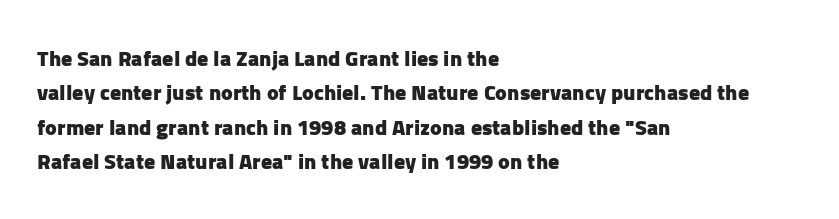
{"italic": "no", "bold": "yes", "underline": "no", "align": "left", "line_spacing": "normal", "line_spacing_ratio": 1.56, "letter_spacing": "normal", "letter_spacing_em": 0.0, "glyph_px": 22}
